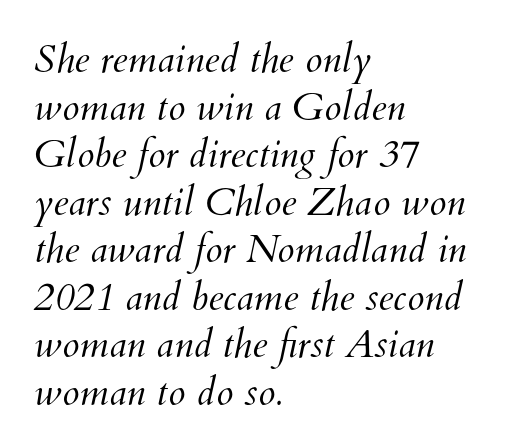
Summary of weight: not heavy and not bold. Do the characters align in a grid? No, the font is proportional. The passage is arranged the way most books set body copy — flush left. Inter-character spacing is left at the font's built-in metrics. Quick note: underline off.
